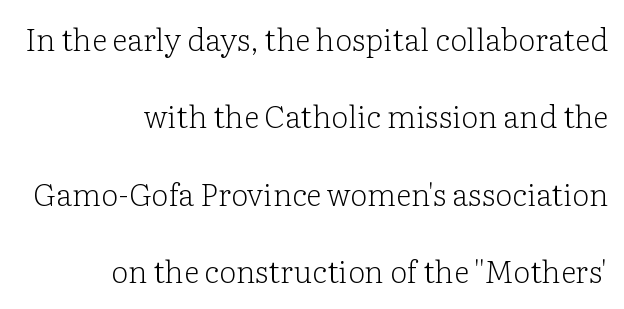
The image shows 31 px light serif type, upright; set right-aligned, loose line spacing (2.5x), normal letter spacing, not underlined; low stroke contrast and a medium x-height.
